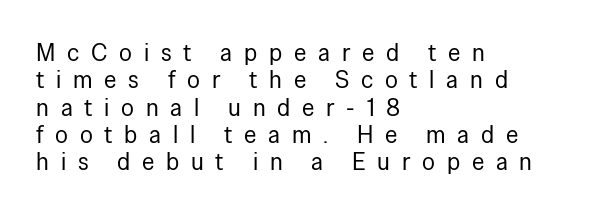
Successive baselines arrive quickly, one right under another. The letters are spread apart with noticeably loose tracking. Leftover space on each line is placed entirely after the last word. The string is rendered with underlining switched off. Every character sits straight up, as roman type does. The weight would be labelled regular, book, light, or lighter still.
